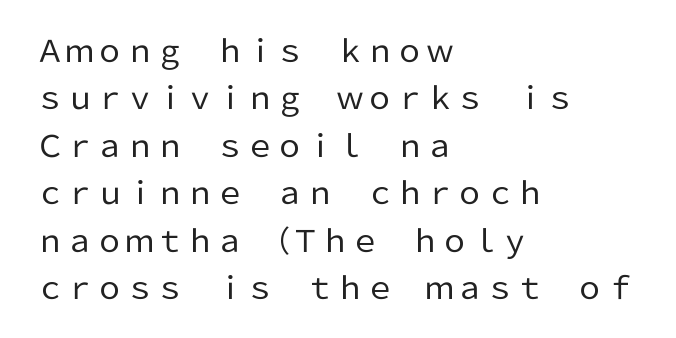
Q: Is the text bold? A: No.
Q: Is the text italic (slanted)? A: No, it is upright.
Q: Is the typeface a serif or a sans-serif typeface? A: Sans-serif.
Q: Is the text underlined? A: No.
Q: How is the paragraph aligned? A: Left-aligned.
Q: Is the spacing between letters normal or unusually wide? A: Normal.
Q: Is the spacing between lines tight, normal or loose? A: Normal.
Q: Width (condensed, normal, or wide)? A: Normal.
Q: Stroke contrast? A: Low.
Q: x-height? A: Medium.
Q: Monospaced? A: No.
